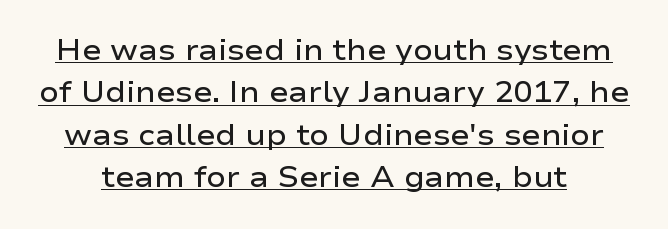
Q: Is the text bold? A: Semi-bold.
Q: Is the text italic (slanted)? A: No, it is upright.
Q: Is the typeface a serif or a sans-serif typeface? A: Sans-serif.
Q: Is the text underlined? A: Yes.
Q: Is the spacing between letters normal or unusually wide? A: Normal.
Q: Is the spacing between lines tight, normal or loose? A: Normal.
Q: Width (condensed, normal, or wide)? A: Wide.
Q: Stroke contrast? A: Low.
Q: x-height? A: Medium.
Q: Monospaced? A: No.
